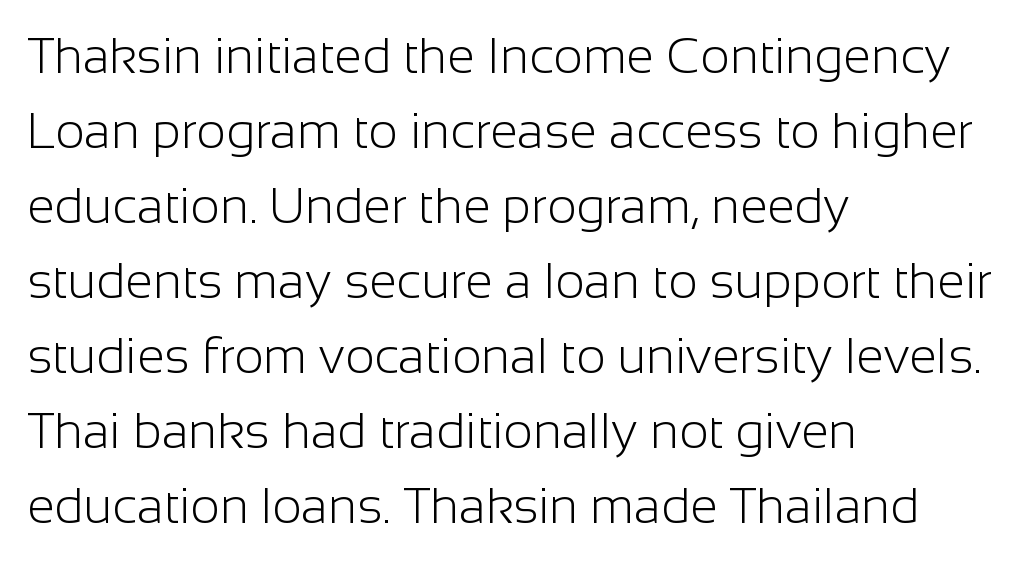
Words float on clear page, feet unadorned. One glance says typical: line gaps are just what's usual. The typography opts for an upright posture over an oblique one. These lines keep a tight, regular rhythm from letter to letter. Weight: regular or lighter. Unlike a traditional serif, this face leaves its strokes unadorned.
